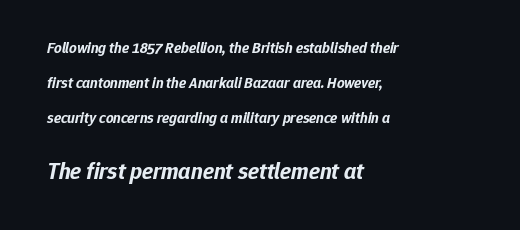
Q: Is the text bold? A: Yes.
Q: Is the text italic (slanted)? A: Yes, it leans right by about 12 degrees.
Q: Is the text underlined? A: No.
Q: How is the paragraph aligned? A: Left-aligned.
Q: Is the spacing between letters normal or unusually wide? A: Normal.
Q: Is the spacing between lines tight, normal or loose? A: Loose.
Q: Which block of text is set in a larger size, the first (top) or the second (bottom)? A: The second (bottom) one.
